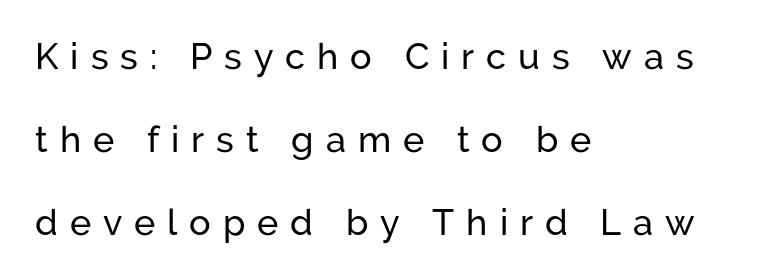
Q: Is the text italic (slanted)? A: No, it is upright.
Q: Is the typeface a serif or a sans-serif typeface? A: Sans-serif.
Q: Is the text underlined? A: No.
Q: How is the paragraph aligned? A: Left-aligned.
Q: Is the spacing between letters normal or unusually wide? A: Unusually wide.
Q: Is the spacing between lines tight, normal or loose? A: Loose.
Q: Width (condensed, normal, or wide)? A: Normal.
Q: Stroke contrast? A: Low.
Q: x-height? A: Medium.
Q: Monospaced? A: No.
